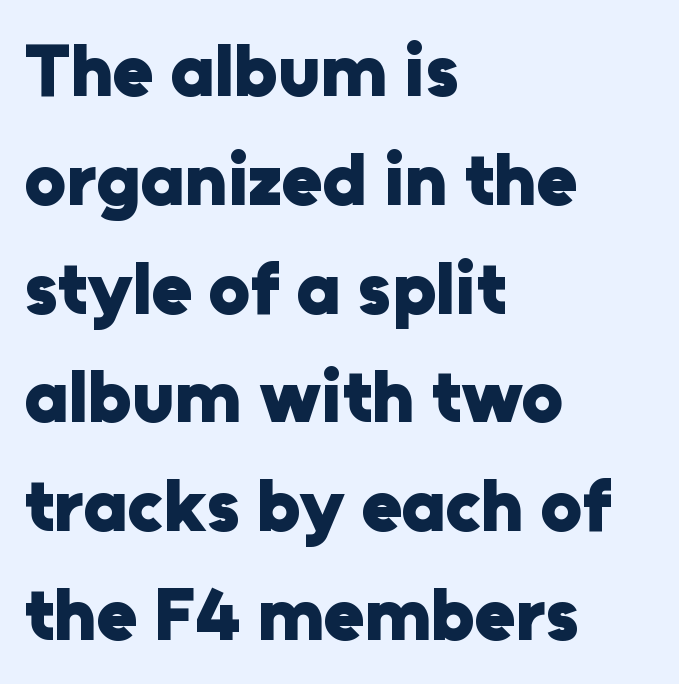
Honestly, the row spacing looks completely unremarkable. The lettering holds an erect, upright posture throughout. Weight: bold. Note the varied advance widths — an 'i' is clearly narrower than an 'm'.
